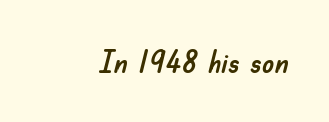
The image shows 31 px sans-serif type; set normal letter spacing, not underlined; low stroke contrast and a small x-height.
